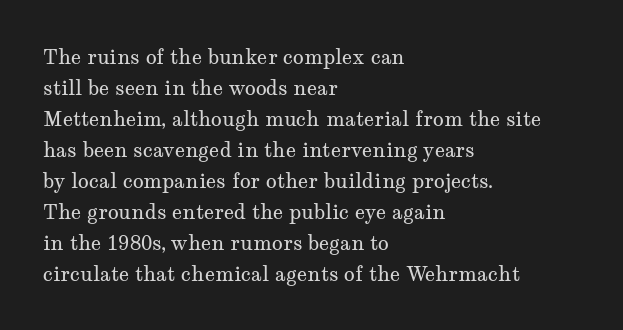
The image shows 20 px text type, upright; set left-aligned, normal line spacing (1.55x), normal letter spacing, not underlined.
